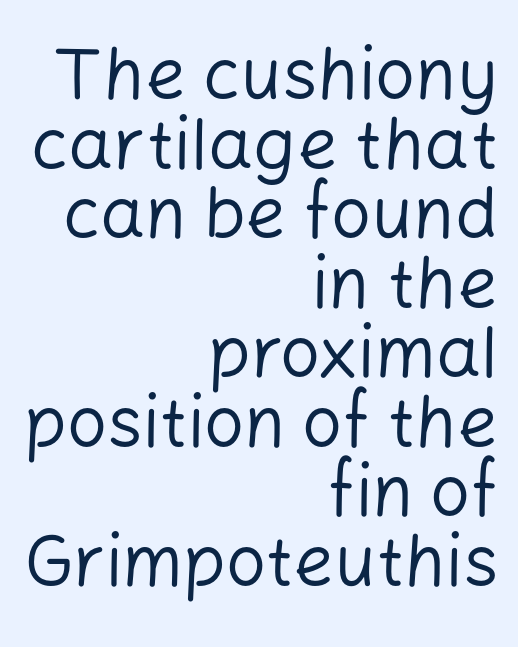
{"serif": "no", "italic": "no", "bold": "no", "weight": "regular", "width": "normal", "stroke_contrast": "low", "x_height": "medium", "monospaced": "no", "underline": "no", "align": "right", "line_spacing": "tight", "line_spacing_ratio": 0.98, "letter_spacing": "normal", "letter_spacing_em": 0.0, "glyph_px": 71}
